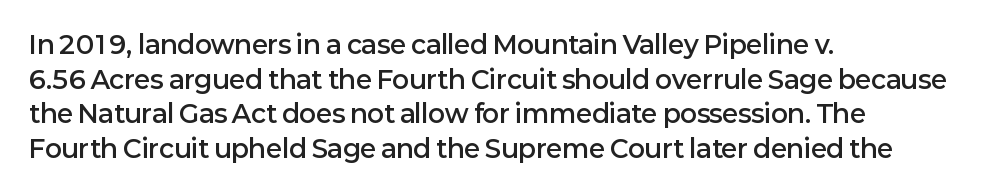
Q: Is the text bold? A: Semi-bold.
Q: Is the text italic (slanted)? A: No, it is upright.
Q: Is the text underlined? A: No.
Q: How is the paragraph aligned? A: Left-aligned.
Q: Is the spacing between letters normal or unusually wide? A: Normal.
Q: Is the spacing between lines tight, normal or loose? A: Normal.
